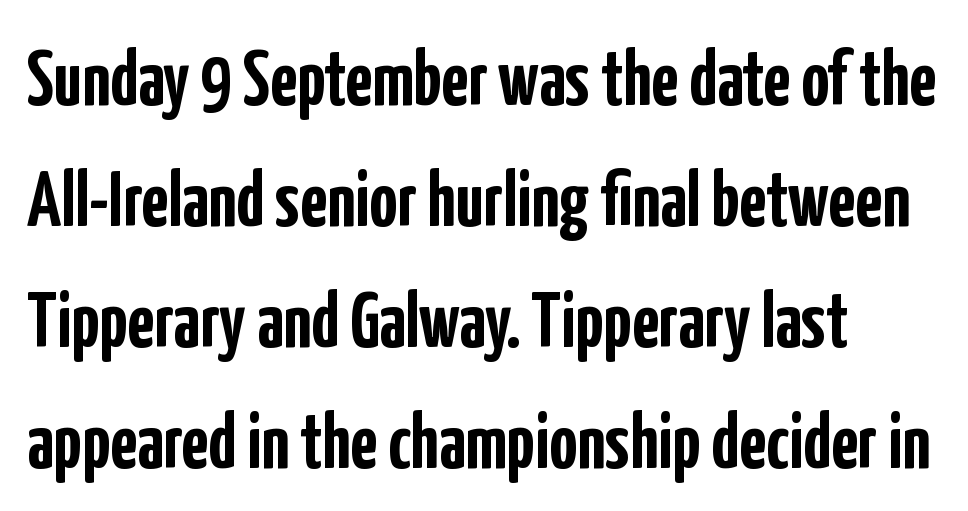
{"serif": "no", "italic": "no", "bold": "yes", "weight": "semibold", "width": "condensed", "stroke_contrast": "low", "x_height": "medium", "monospaced": "no", "underline": "no", "align": "left", "line_spacing": "normal", "line_spacing_ratio": 1.55, "letter_spacing": "normal", "letter_spacing_em": 0.0, "glyph_px": 78}
